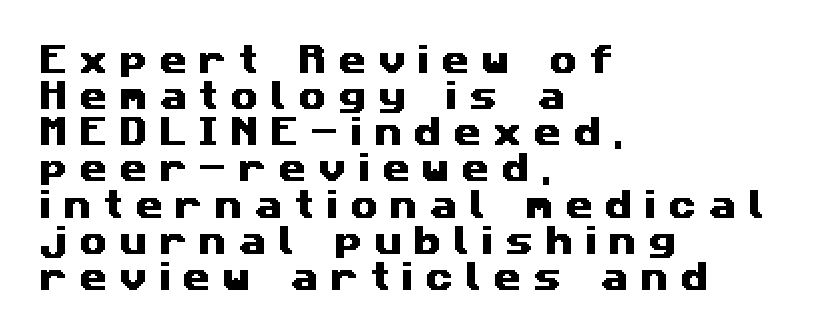
Do the characters align in a grid? No, the font is proportional. Lines of text with bare space underneath. Every row of glyphs begins at an identical x-position on the left. Display-style spreading of the glyphs; the letterfit is very open.
